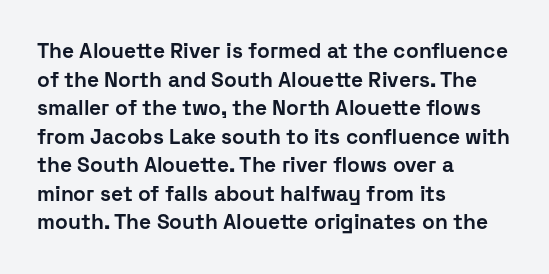
Q: Is the text bold? A: Yes.
Q: Is the text italic (slanted)? A: No, it is upright.
Q: Is the text underlined? A: No.
Q: How is the paragraph aligned? A: Left-aligned.
Q: Is the spacing between letters normal or unusually wide? A: Normal.
Q: Is the spacing between lines tight, normal or loose? A: Normal.
